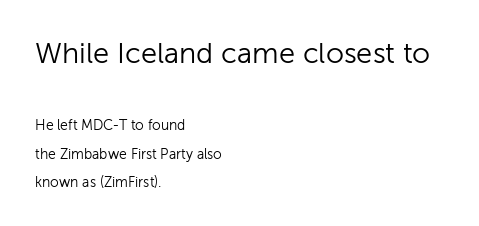
Does the lettering tilt? It doesn't — this is upright. Leading: increased. Anything drawn beneath the words? Only blank space. Does extra space separate the letters? No, they use regular spacing. Examine the stroke ends and you'll find no serifs.
